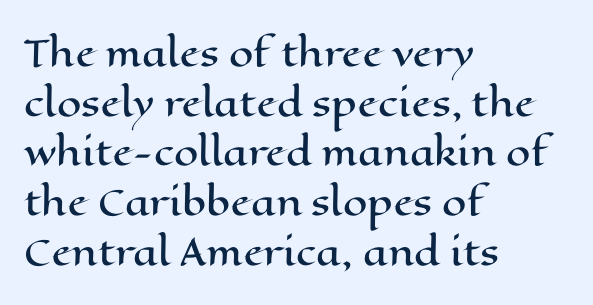
Q: Is the text italic (slanted)? A: No, it is upright.
Q: Is the text underlined? A: No.
Q: How is the paragraph aligned? A: Left-aligned.
Q: Is the spacing between letters normal or unusually wide? A: Normal.
Q: Is the spacing between lines tight, normal or loose? A: Normal.
Q: Width (condensed, normal, or wide)? A: Wide.
Q: Stroke contrast? A: High.
Q: x-height? A: Medium.
Q: Monospaced? A: No.
